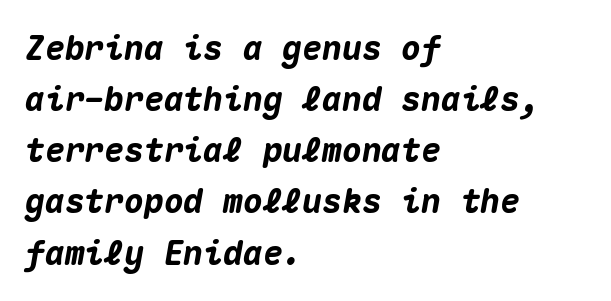
The image shows 33 px heavy type, italic (leaning right), monospaced; set left-aligned, normal line spacing (1.55x), normal letter spacing, not underlined; medium stroke contrast and a medium x-height.
